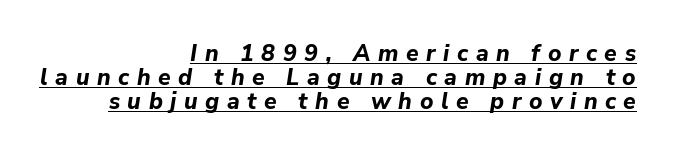
Q: Is the text bold? A: Yes.
Q: Is the text italic (slanted)? A: Yes, it leans right by about 9 degrees.
Q: Is the text underlined? A: Yes.
Q: How is the paragraph aligned? A: Right-aligned.
Q: Is the spacing between letters normal or unusually wide? A: Unusually wide.
Q: Is the spacing between lines tight, normal or loose? A: Tight.
